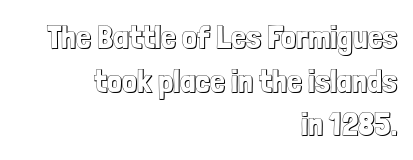
The image shows 33 px condensed type, upright; set right-aligned, normal line spacing (1.32x), normal letter spacing, not underlined; a medium x-height.
